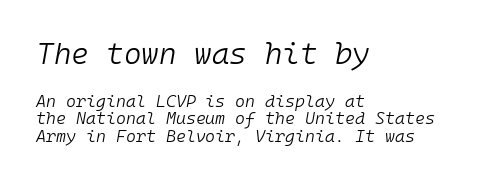
The lines in this sample share a left origin and differ only in where they stop. Compared with a typical body face, this is equally light or lighter still. Cramped leading. Default kerning and tracking; the words read as compact shapes. These two chunks differ in scale, with the top chunk taking the larger measure.
